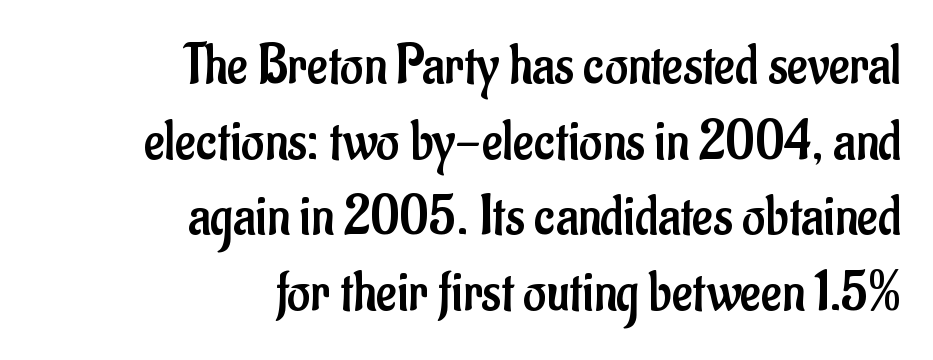
{"serif": "no", "italic": "no", "bold": "no", "weight": "regular", "width": "condensed", "stroke_contrast": "low", "x_height": "small", "monospaced": "no", "underline": "no", "align": "right", "line_spacing": "normal", "line_spacing_ratio": 1.35, "letter_spacing": "normal", "letter_spacing_em": 0.0, "glyph_px": 56}
